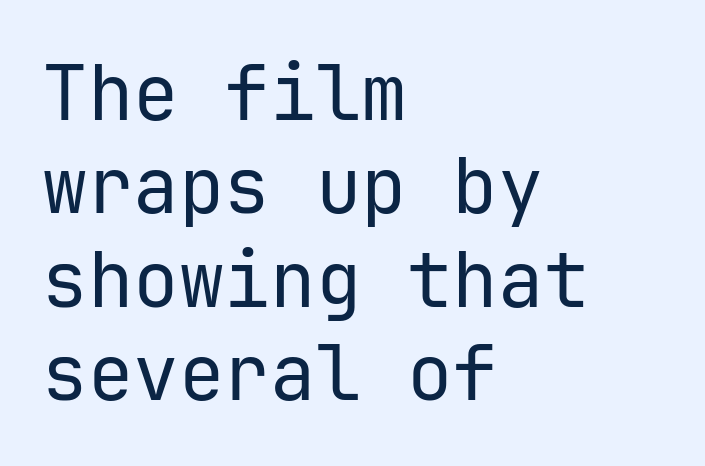
What stands out about the letter spacing? Nothing — it is the standard amount. Bare-footed words on every line. Does the type have serifs? No, each stem ends abruptly. Every character here occupies the same horizontal width, giving the sample a typewriter-like rhythm. Quick note: not italic, upright. One-word summary of the alignment: left.
